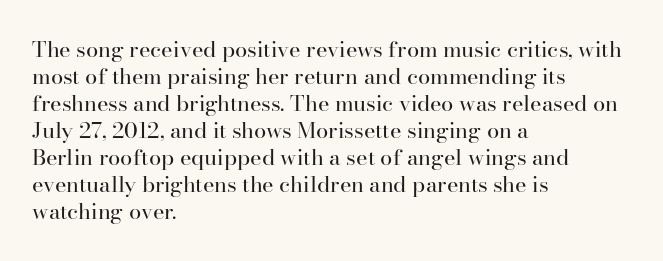
Beneath every word, the page is bare. The lettering holds an erect, upright posture throughout. Caption: face not bold, strokes unweighted. The gaps between neighbouring characters are ordinary and unremarkable.
